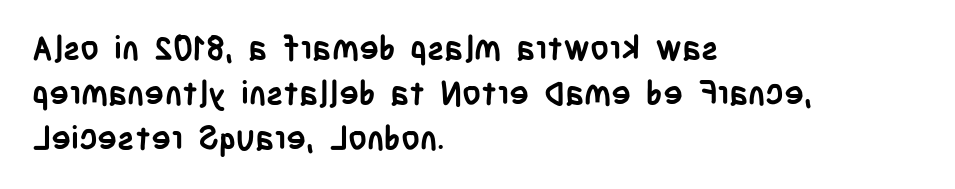
{"serif": "no", "italic": "no", "bold": "yes", "weight": "semibold", "width": "condensed", "stroke_contrast": "low", "x_height": "large", "monospaced": "no", "underline": "no", "align": "left", "line_spacing": "normal", "line_spacing_ratio": 1.37, "letter_spacing": "normal", "letter_spacing_em": 0.0, "glyph_px": 33}
